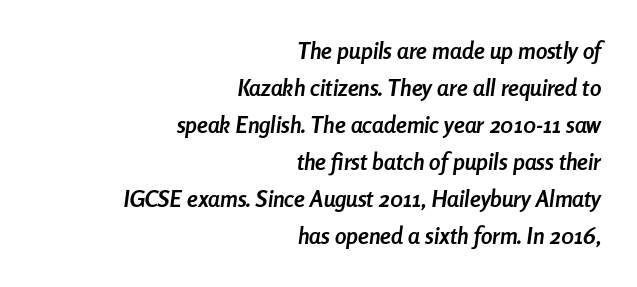
The image shows 23 px bold type, italic (leaning right); set right-aligned, normal line spacing (1.61x), normal letter spacing, not underlined.
